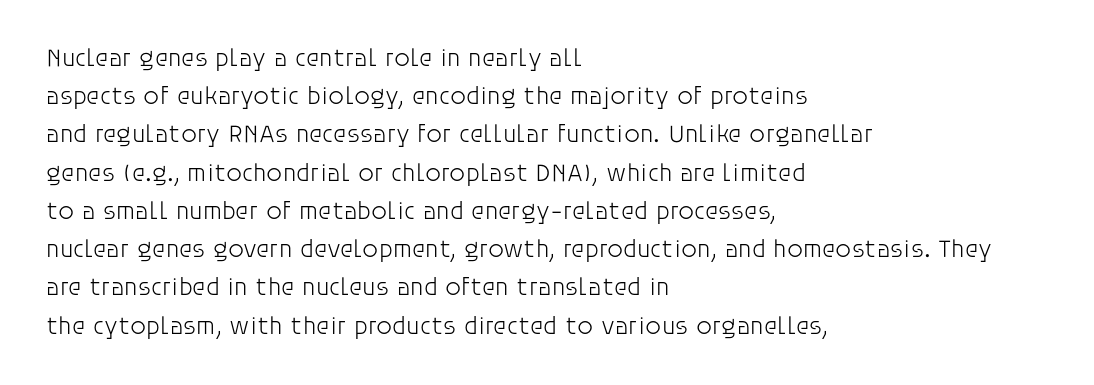
The glyphs are unaccompanied by any horizontal stroke below them. Posture: vertical. These lines keep a tight, regular rhythm from letter to letter. Interline gaps are of average width in this sample. The paragraph shown leans on its left margin.
